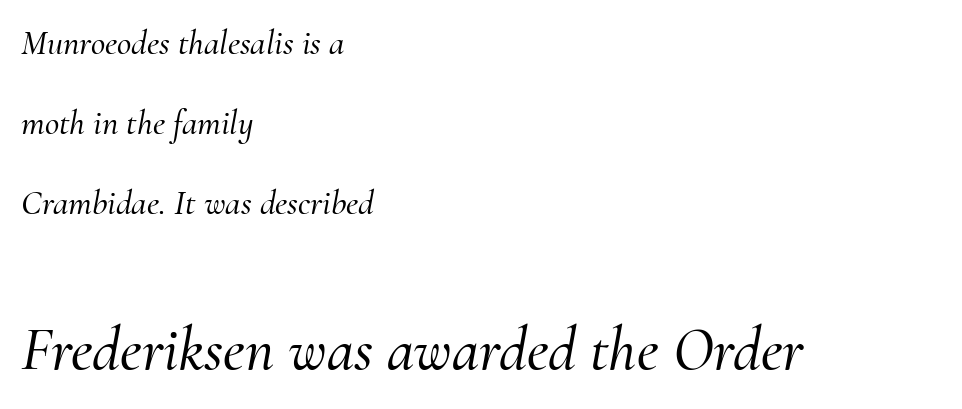
Just letters on the line, the space beneath them empty. There's an unmistakable incline to the writing here. The designer gave the closing block more size than the opening block. You could not count columns in this text — the font is proportionally spaced. This rendering leaves character spacing at its baseline value. Yep, those are serifs on the letters.
